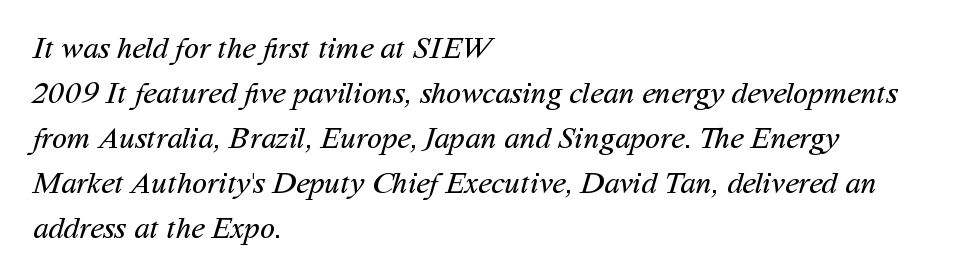
Q: Is the text bold? A: No.
Q: Is the typeface a serif or a sans-serif typeface? A: Sans-serif.
Q: Is the text underlined? A: No.
Q: How is the paragraph aligned? A: Left-aligned.
Q: Is the spacing between letters normal or unusually wide? A: Normal.
Q: Is the spacing between lines tight, normal or loose? A: Normal.
Q: Width (condensed, normal, or wide)? A: Normal.
Q: Stroke contrast? A: Medium.
Q: x-height? A: Medium.
Q: Monospaced? A: No.
